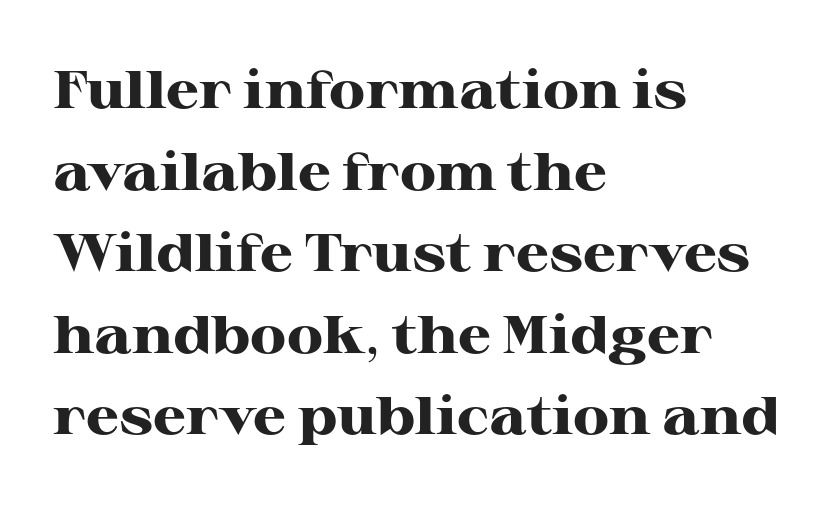
Visually the block forms a straight wall on the left and a jagged coastline on the right. Typographically, this falls in the serif category. Does the leading feel generous? No, just average. Each letter keeps its own natural width here, so spacing adapts to shape.
